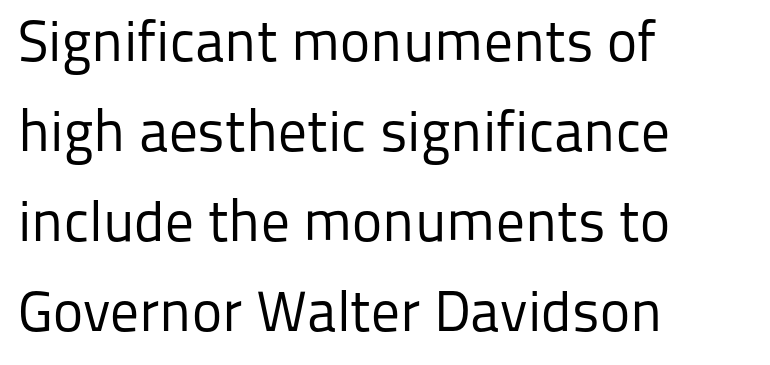
{"serif": "no", "italic": "no", "bold": "no", "weight": "regular", "width": "normal", "stroke_contrast": "low", "x_height": "medium", "monospaced": "no", "underline": "no", "align": "left", "line_spacing": "normal", "line_spacing_ratio": 1.58, "letter_spacing": "normal", "letter_spacing_em": 0.0, "glyph_px": 57}
